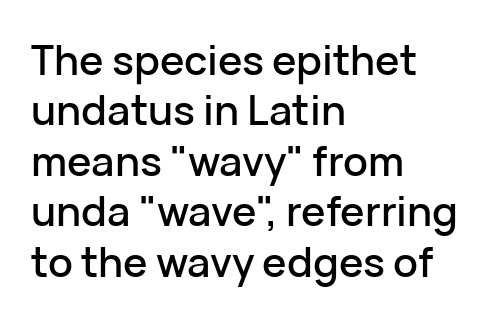
What stands out about the letter spacing? Nothing — it is the standard amount. Every stem runs plumb, perpendicular to the baseline. Do the characters align in a grid? No, the font is proportional. Font category for this specimen: sans-serif. Decoration check: the copy has no underline.
